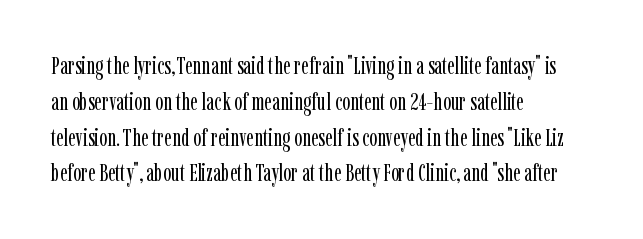
Q: Is the text bold? A: No.
Q: Is the text italic (slanted)? A: No, it is upright.
Q: Is the text underlined? A: No.
Q: How is the paragraph aligned? A: Left-aligned.
Q: Is the spacing between letters normal or unusually wide? A: Normal.
Q: Is the spacing between lines tight, normal or loose? A: Normal.
